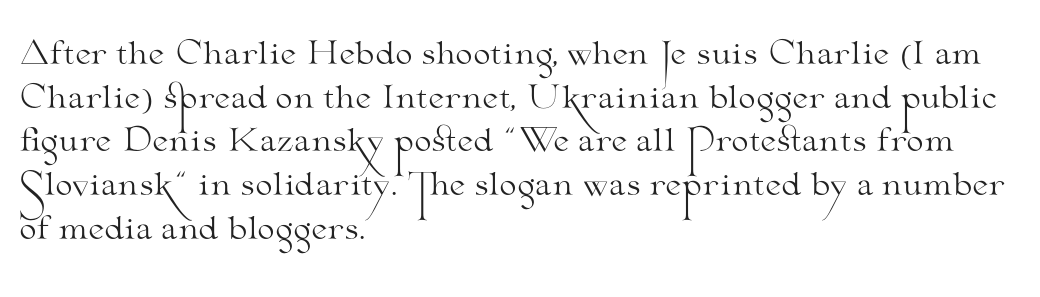
{"serif": "yes", "italic": "no", "bold": "no", "weight": "light", "width": "wide", "stroke_contrast": "medium", "x_height": "small", "monospaced": "no", "underline": "no", "align": "left", "line_spacing": "normal", "line_spacing_ratio": 1.41, "letter_spacing": "normal", "letter_spacing_em": 0.0, "glyph_px": 31}
